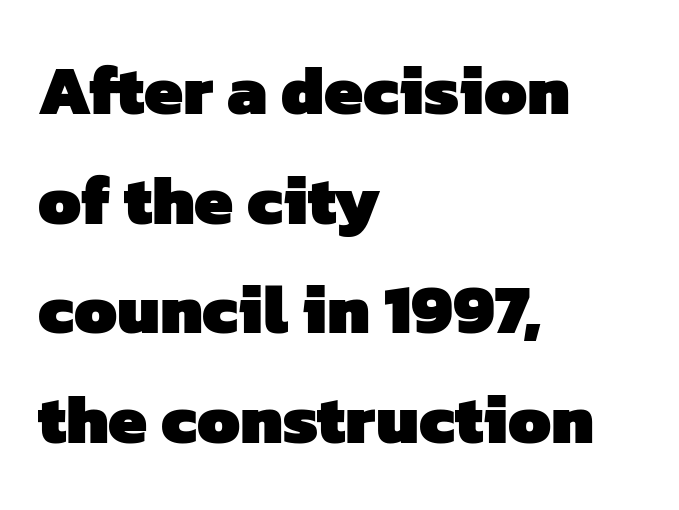
Q: Is the text bold? A: Yes.
Q: Is the typeface a serif or a sans-serif typeface? A: Sans-serif.
Q: Is the text underlined? A: No.
Q: How is the paragraph aligned? A: Left-aligned.
Q: Is the spacing between letters normal or unusually wide? A: Normal.
Q: Is the spacing between lines tight, normal or loose? A: Normal.
Q: Width (condensed, normal, or wide)? A: Normal.
Q: Stroke contrast? A: Low.
Q: x-height? A: Medium.
Q: Monospaced? A: No.
